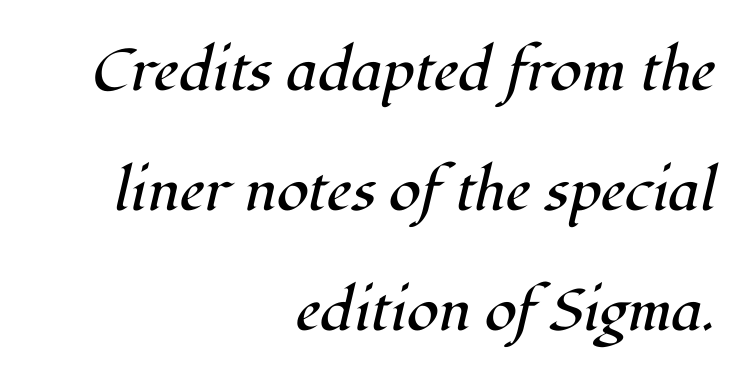
{"serif": "yes", "italic": "yes", "lean": "right", "slant_degrees": 12, "bold": "no", "weight": "regular", "width": "normal", "stroke_contrast": "high", "x_height": "medium", "monospaced": "no", "underline": "no", "align": "right", "line_spacing": "loose", "line_spacing_ratio": 2.07, "letter_spacing": "normal", "letter_spacing_em": 0.0, "glyph_px": 58}
